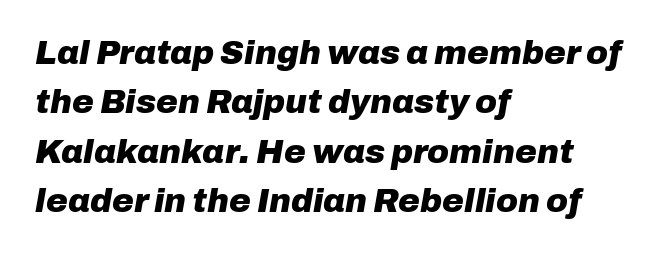
The horizontal fit of the characters is conventional and even. This sample has the flowing, uneven cadence of proportional lettering. The compositor pushed each line to the left boundary. The typography opts for an oblique posture over an upright one. Is there much room between lines? A standard amount, neither cramped nor airy.
